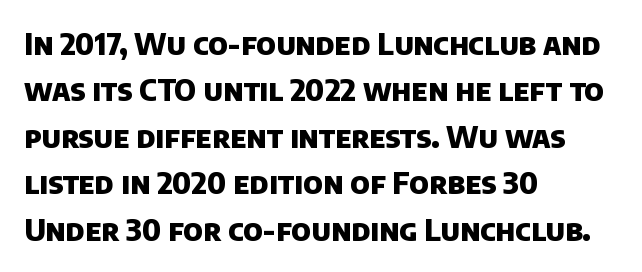
I'd call this a sans setting — the letters go barefoot. Is this a fixed-width face? No — the glyphs have proportional, varying widths. Regular leading. This rendering uses left alignment, leaving the right contour irregular.
